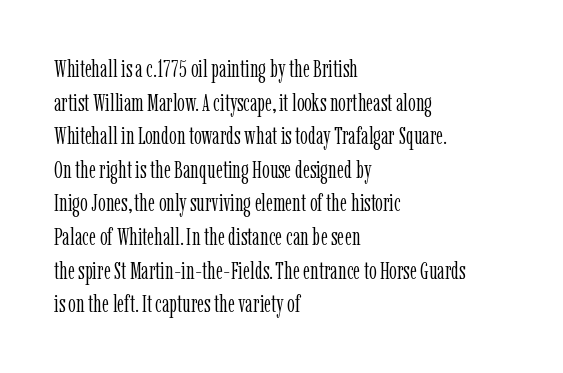
{"italic": "no", "bold": "no", "underline": "no", "align": "left", "line_spacing": "normal", "line_spacing_ratio": 1.4, "letter_spacing": "normal", "letter_spacing_em": 0.0, "glyph_px": 24}
